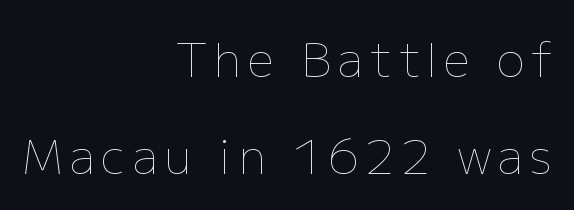
Q: Is the text bold? A: No.
Q: Is the text italic (slanted)? A: No, it is upright.
Q: Is the text underlined? A: No.
Q: How is the paragraph aligned? A: Right-aligned.
Q: Is the spacing between lines tight, normal or loose? A: Loose.
Q: Width (condensed, normal, or wide)? A: Normal.
Q: Stroke contrast? A: Low.
Q: x-height? A: Medium.
Q: Monospaced? A: No.
